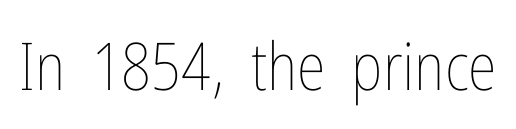
Note the varied advance widths — an 'i' is clearly narrower than an 'm'. Tall strokes in this sample are plumb rather than angled. Quick note: underline off. Ink coverage per letter is moderate at most.
